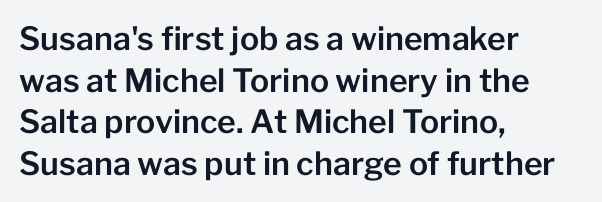
{"serif": "no", "italic": "no", "width": "normal", "stroke_contrast": "low", "x_height": "medium", "monospaced": "no", "underline": "no", "align": "left", "line_spacing": "normal", "line_spacing_ratio": 1.3, "letter_spacing": "normal", "letter_spacing_em": 0.0, "glyph_px": 32}
